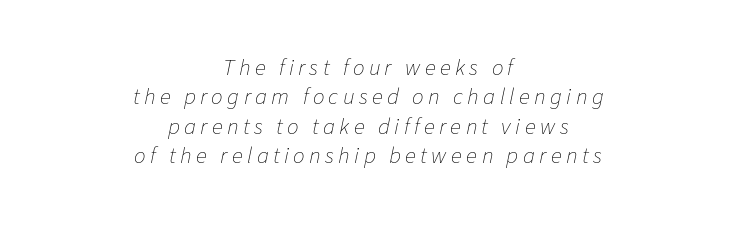
The setting favours the middle, as headings and verse often do. Vertical stems look standard width or narrower in stroke. This sample uses an oblique cut, with every glyph tilted off the vertical. Vertical spacing — default. The space directly below the letters is spotless.
